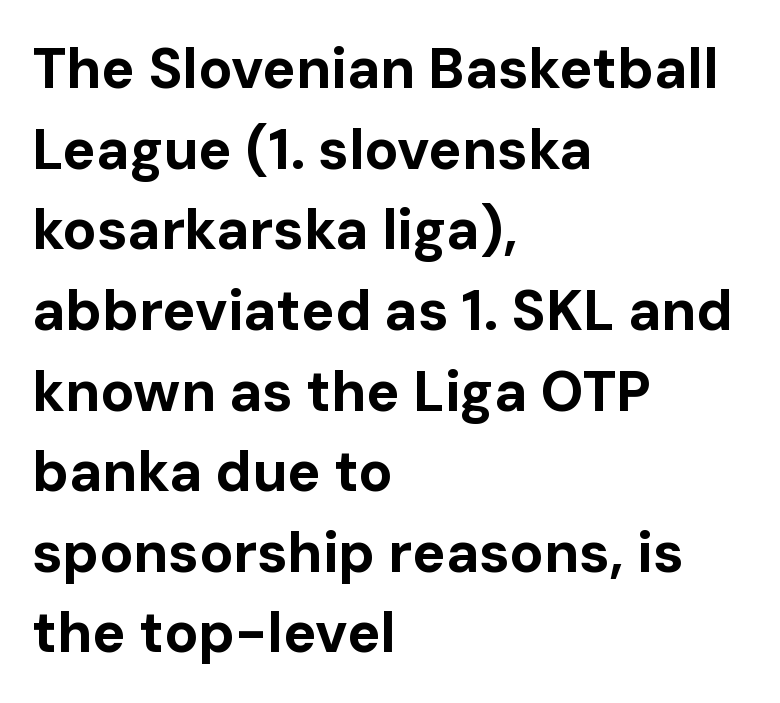
Q: Is the text bold? A: Yes.
Q: Is the text italic (slanted)? A: No, it is upright.
Q: Is the typeface a serif or a sans-serif typeface? A: Sans-serif.
Q: Is the text underlined? A: No.
Q: How is the paragraph aligned? A: Left-aligned.
Q: Is the spacing between letters normal or unusually wide? A: Normal.
Q: Is the spacing between lines tight, normal or loose? A: Normal.
Q: Width (condensed, normal, or wide)? A: Normal.
Q: Stroke contrast? A: Low.
Q: x-height? A: Medium.
Q: Monospaced? A: No.
